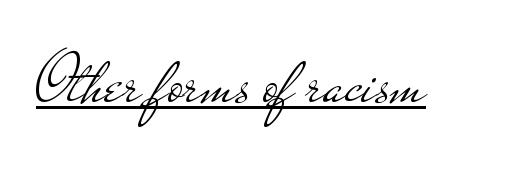
{"serif": "no", "bold": "no", "weight": "light", "width": "wide", "stroke_contrast": "low", "x_height": "small", "monospaced": "no", "underline": "yes", "letter_spacing": "normal", "letter_spacing_em": 0.0, "glyph_px": 73}
